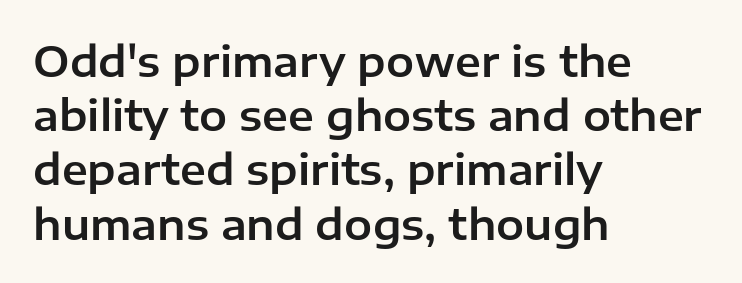
Does the copy run flush right? No — it runs flush left. Tracking value appears to be zero — textbook default spacing. The lines sit at an ordinary, default distance from one another. Nobody drew a line under any word here. Do the characters align in a grid? No, the font is proportional. No italicization has been applied; the sample stays upright.
